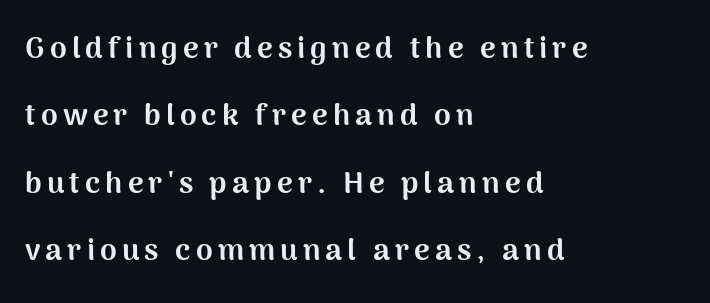
Q: Is the text bold? A: Yes.
Q: Is the text italic (slanted)? A: No, it is upright.
Q: Is the typeface a serif or a sans-serif typeface? A: Sans-serif.
Q: Is the text underlined? A: No.
Q: How is the paragraph aligned? A: Left-aligned.
Q: Is the spacing between lines tight, normal or loose? A: Loose.
Q: Width (condensed, normal, or wide)? A: Normal.
Q: Stroke contrast? A: Medium.
Q: x-height? A: Medium.
Q: Monospaced? A: No.
